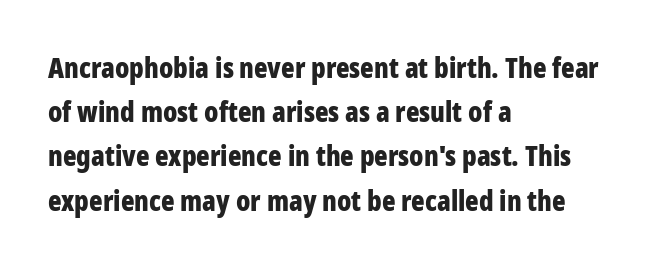
{"serif": "no", "italic": "no", "bold": "yes", "weight": "bold", "width": "condensed", "stroke_contrast": "low", "x_height": "medium", "monospaced": "no", "underline": "no", "align": "left", "line_spacing": "normal", "line_spacing_ratio": 1.58, "letter_spacing": "normal", "letter_spacing_em": 0.0, "glyph_px": 28}
